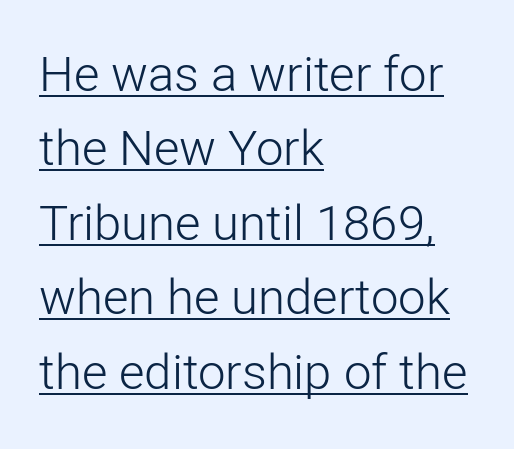
The image shows 49 px light sans-serif type, upright; set left-aligned, normal line spacing (1.52x), normal letter spacing, underlined; low stroke contrast and a medium x-height.
